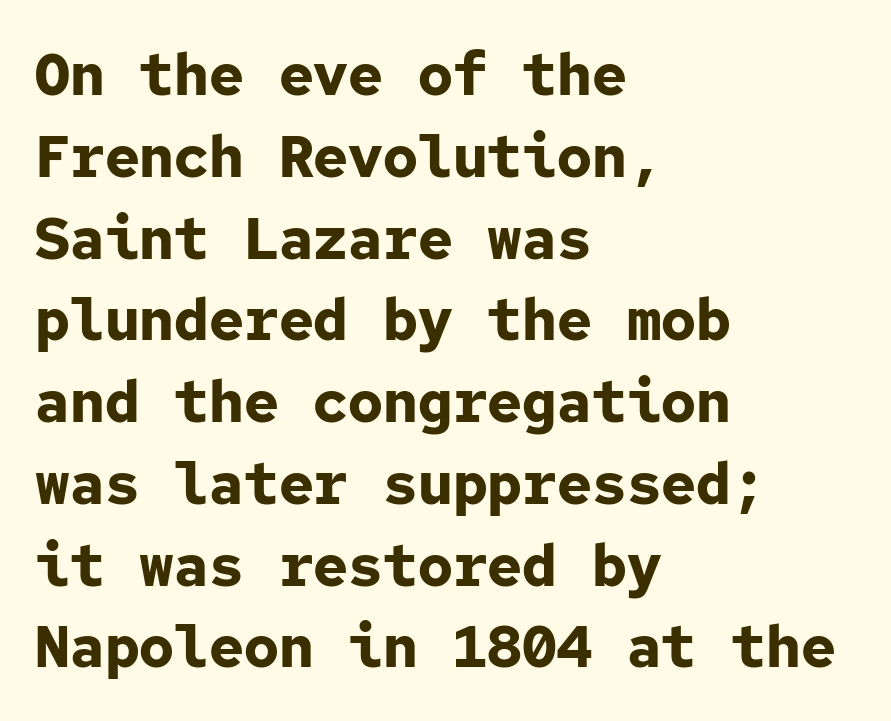
The image shows 58 px bold sans-serif type, upright, monospaced; set left-aligned, normal line spacing (1.41x), normal letter spacing, not underlined; low stroke contrast and a medium x-height.
